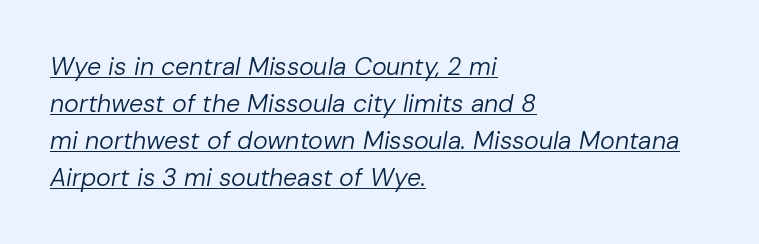
The image shows 25 px text type, italic (leaning right); set left-aligned, normal line spacing (1.48x), normal letter spacing, underlined.
